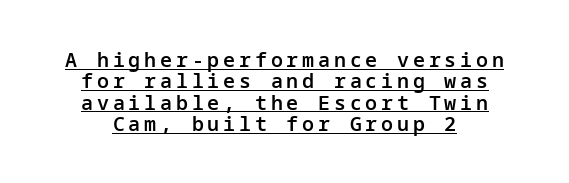
The image shows 20 px text type, upright; set centered, tight line spacing (1.07x), underlined.
